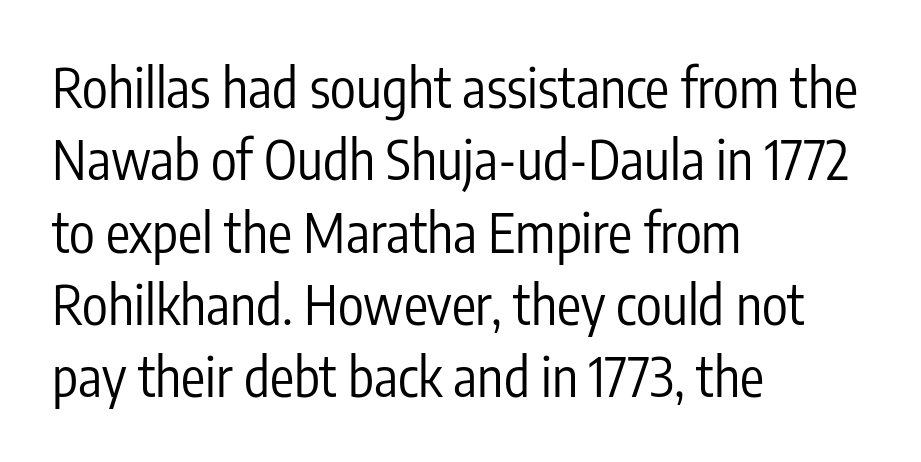
{"serif": "no", "italic": "no", "bold": "no", "weight": "regular", "width": "condensed", "stroke_contrast": "low", "x_height": "medium", "monospaced": "no", "underline": "no", "align": "left", "line_spacing": "normal", "line_spacing_ratio": 1.34, "letter_spacing": "normal", "letter_spacing_em": 0.0, "glyph_px": 54}
